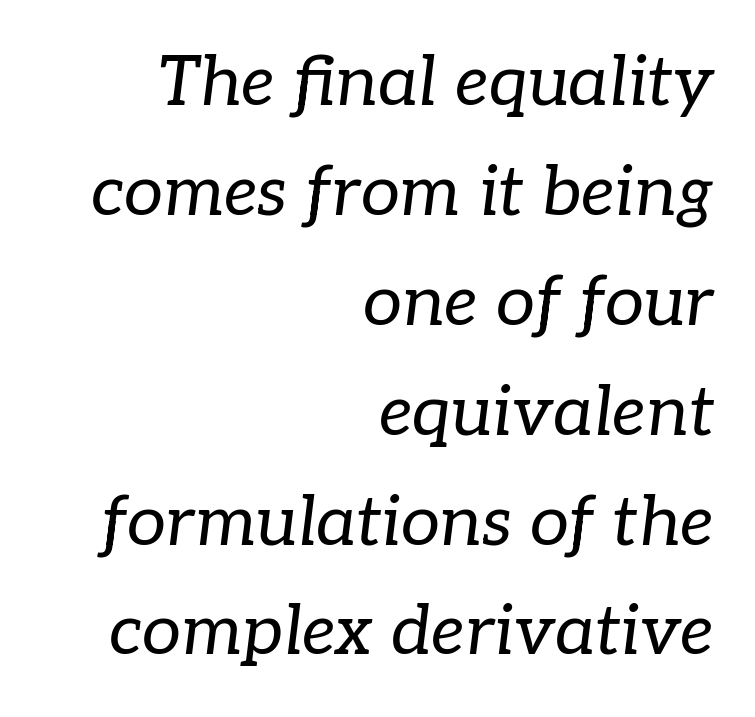
The image shows 70 px regular-weight serif type, italic (leaning right); set right-aligned, normal line spacing (1.57x), normal letter spacing, not underlined; low stroke contrast and a medium x-height.
